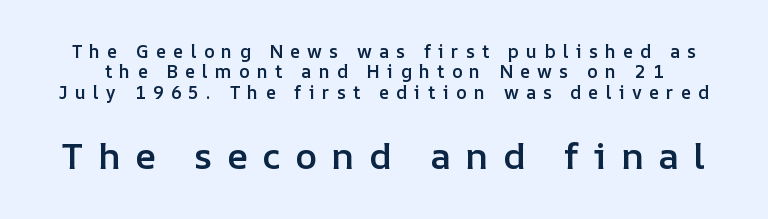
Its strokes are somewhat broadened, the hallmark of semibold type. Every stem runs plumb, perpendicular to the baseline. Words appear elongated and porous because spacing is wide. Note the varied advance widths — an 'i' is clearly narrower than an 'm'. The rendering uses a small line-height, squeezing the rows. Larger block? The one below; the one above is distinctly smaller.
